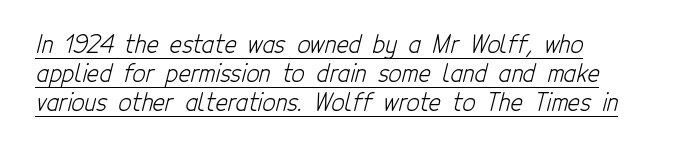
The image shows 23 px text type; set left-aligned, normal line spacing (1.26x), normal letter spacing, underlined.
